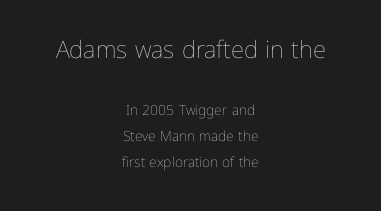
Clear beneath every line of the passage. In CSS terms this would be text-align: center. Every stem runs plumb, perpendicular to the baseline. Weight: not bold — regular or lighter. Block one is the big one; block two sits smaller underneath. These lines keep a tight, regular rhythm from letter to letter.
